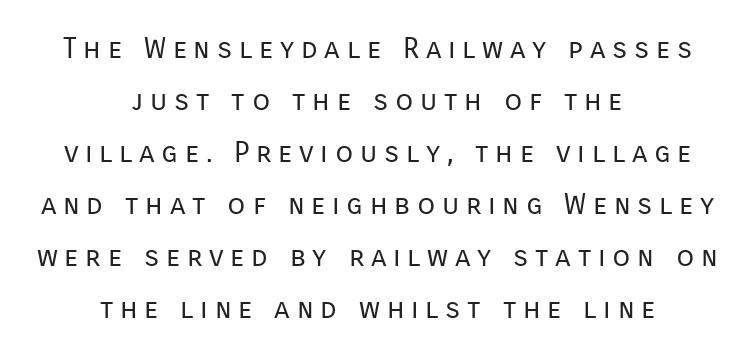
Q: Is the text bold? A: No.
Q: Is the text italic (slanted)? A: No, it is upright.
Q: Is the typeface a serif or a sans-serif typeface? A: Sans-serif.
Q: Is the text underlined? A: No.
Q: How is the paragraph aligned? A: Centered.
Q: Is the spacing between letters normal or unusually wide? A: Unusually wide.
Q: Width (condensed, normal, or wide)? A: Normal.
Q: Stroke contrast? A: Low.
Q: x-height? A: Medium.
Q: Monospaced? A: No.
